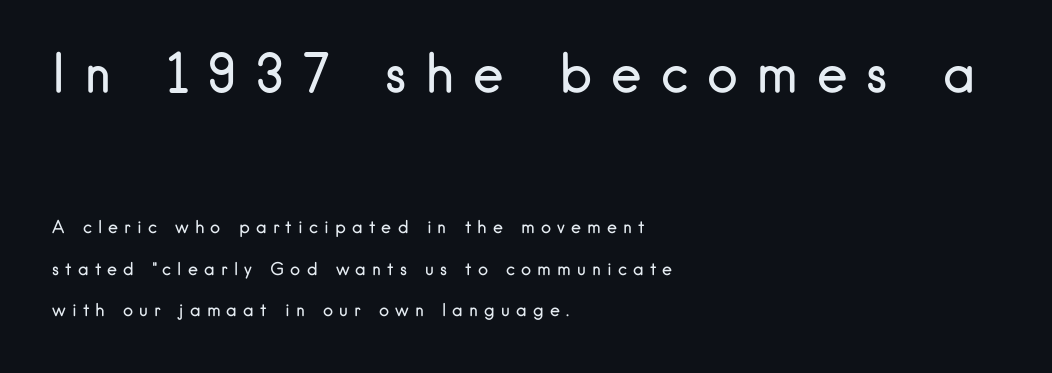
The more generous point size was reserved for the upper chunk. Think standard paragraph weight, or any step lighter than that. Caption: expanded tracking, letters set apart. Varying glyph widths throughout — classic text-font behaviour.
